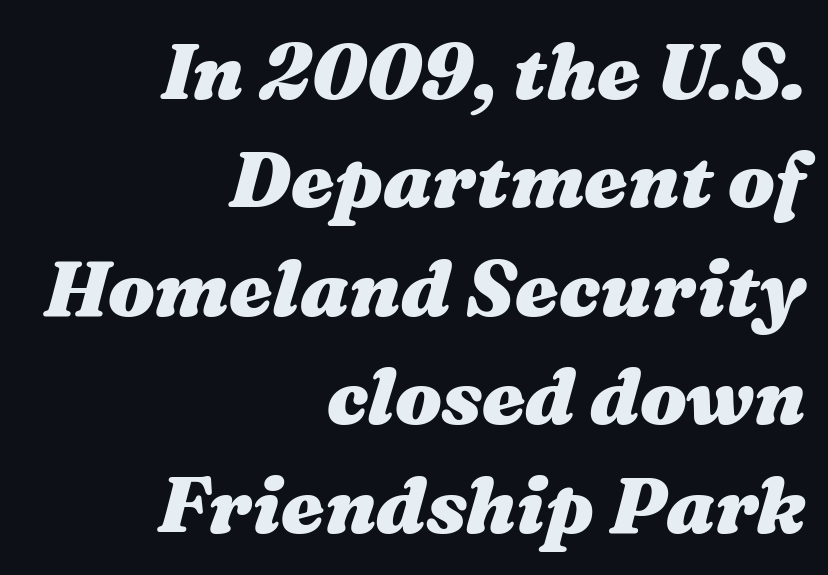
You could not count columns in this text — the font is proportionally spaced. This rendering features lettering with no underline. If you drew a ruler down the right edge, every line would touch it. You could call the tracking neutral — neither tight nor loose.
